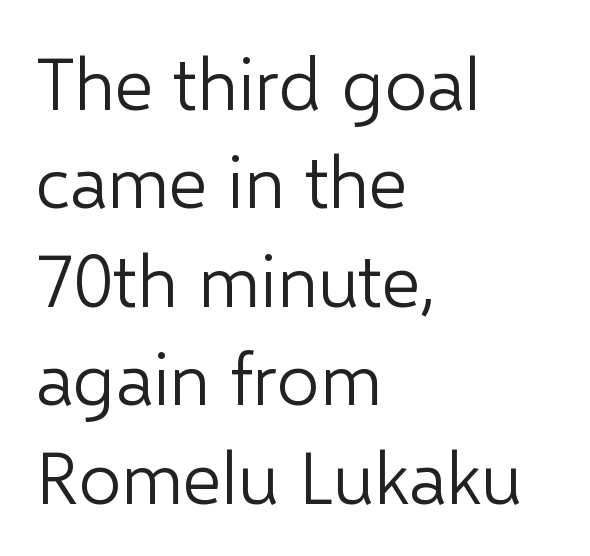
{"serif": "no", "italic": "no", "bold": "no", "weight": "light", "width": "normal", "stroke_contrast": "low", "x_height": "medium", "monospaced": "no", "underline": "no", "align": "left", "line_spacing": "normal", "line_spacing_ratio": 1.33, "letter_spacing": "normal", "letter_spacing_em": 0.0, "glyph_px": 74}
